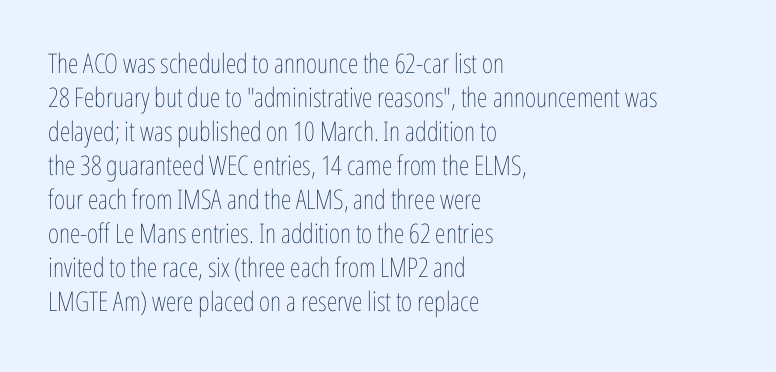
{"italic": "no", "bold": "no", "underline": "no", "align": "left", "line_spacing": "normal", "line_spacing_ratio": 1.26, "letter_spacing": "normal", "letter_spacing_em": 0.0, "glyph_px": 27}
